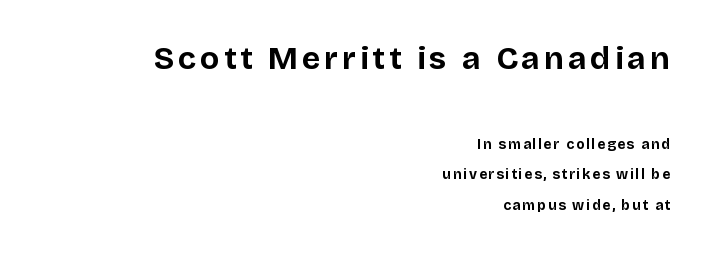
Q: Is the text bold? A: Yes.
Q: Is the text italic (slanted)? A: No, it is upright.
Q: Is the typeface a serif or a sans-serif typeface? A: Sans-serif.
Q: Is the text underlined? A: No.
Q: How is the paragraph aligned? A: Right-aligned.
Q: Is the spacing between lines tight, normal or loose? A: Loose.
Q: Which block of text is set in a larger size, the first (top) or the second (bottom)? A: The first (top) one.
Q: Width (condensed, normal, or wide)? A: Normal.
Q: Stroke contrast? A: Low.
Q: x-height? A: Large.
Q: Monospaced? A: No.
